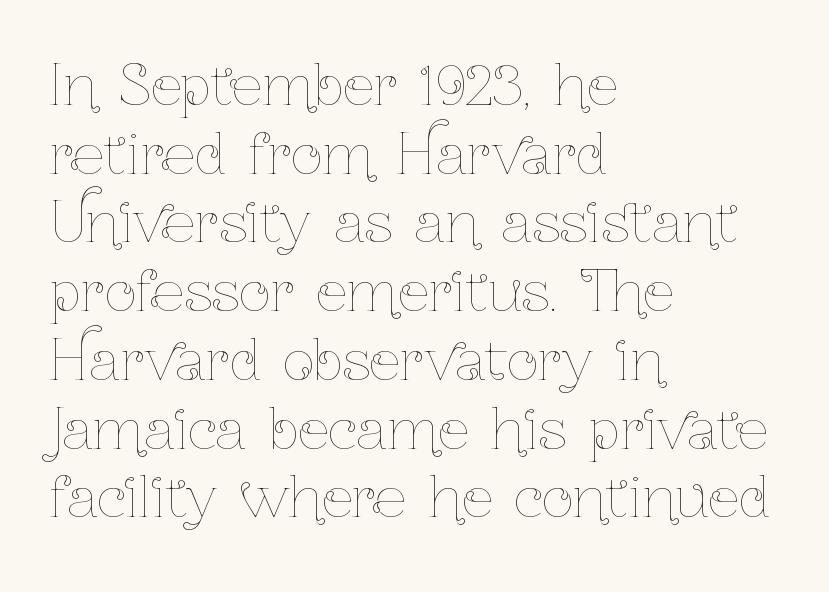
{"italic": "no", "bold": "no", "weight": "thin", "width": "condensed", "stroke_contrast": "low", "x_height": "medium", "monospaced": "no", "underline": "no", "align": "left", "line_spacing": "normal", "line_spacing_ratio": 1.25, "letter_spacing": "normal", "letter_spacing_em": 0.0, "glyph_px": 55}
